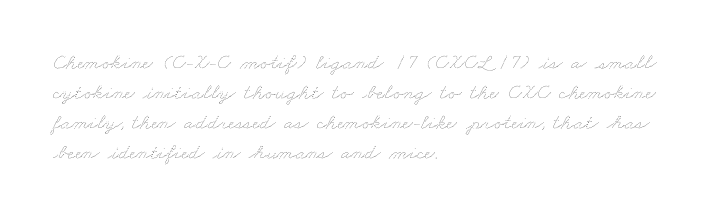
The image shows 22 px text type; set left-aligned, normal line spacing (1.36x), normal letter spacing, not underlined.
